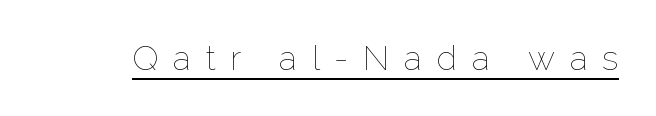
Q: Is the text bold? A: No.
Q: Is the text italic (slanted)? A: No, it is upright.
Q: Is the text underlined? A: Yes.
Q: Is the spacing between letters normal or unusually wide? A: Unusually wide.
Q: Width (condensed, normal, or wide)? A: Normal.
Q: Stroke contrast? A: Low.
Q: x-height? A: Medium.
Q: Monospaced? A: No.
